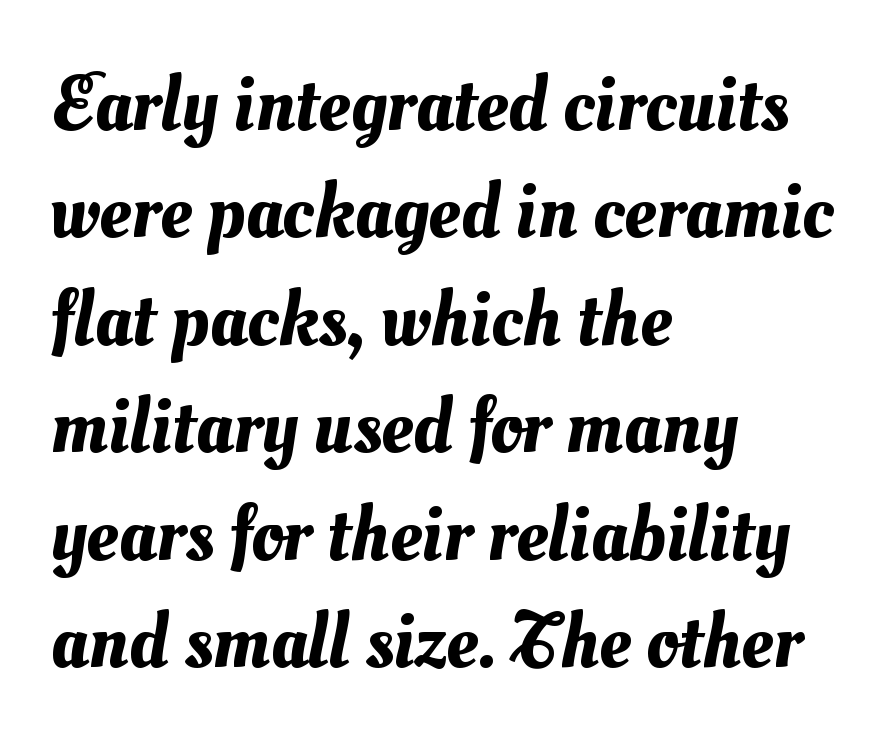
{"width": "normal", "stroke_contrast": "medium", "x_height": "small", "monospaced": "no", "underline": "no", "align": "left", "line_spacing": "normal", "line_spacing_ratio": 1.36, "letter_spacing": "normal", "letter_spacing_em": 0.0, "glyph_px": 79}
